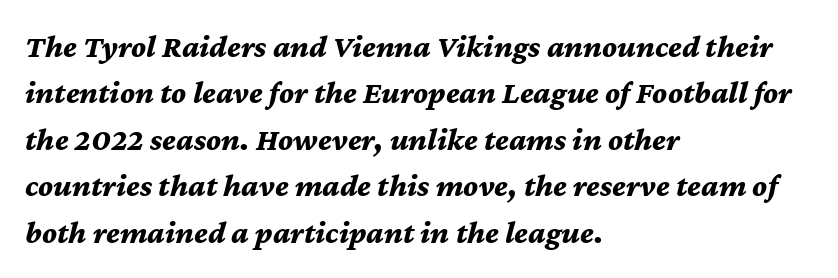
{"italic": "yes", "lean": "right", "slant_degrees": 12, "bold": "yes", "weight": "bold", "width": "normal", "stroke_contrast": "medium", "x_height": "medium", "monospaced": "no", "underline": "no", "align": "left", "line_spacing": "normal", "line_spacing_ratio": 1.45, "letter_spacing": "normal", "letter_spacing_em": 0.0, "glyph_px": 32}
